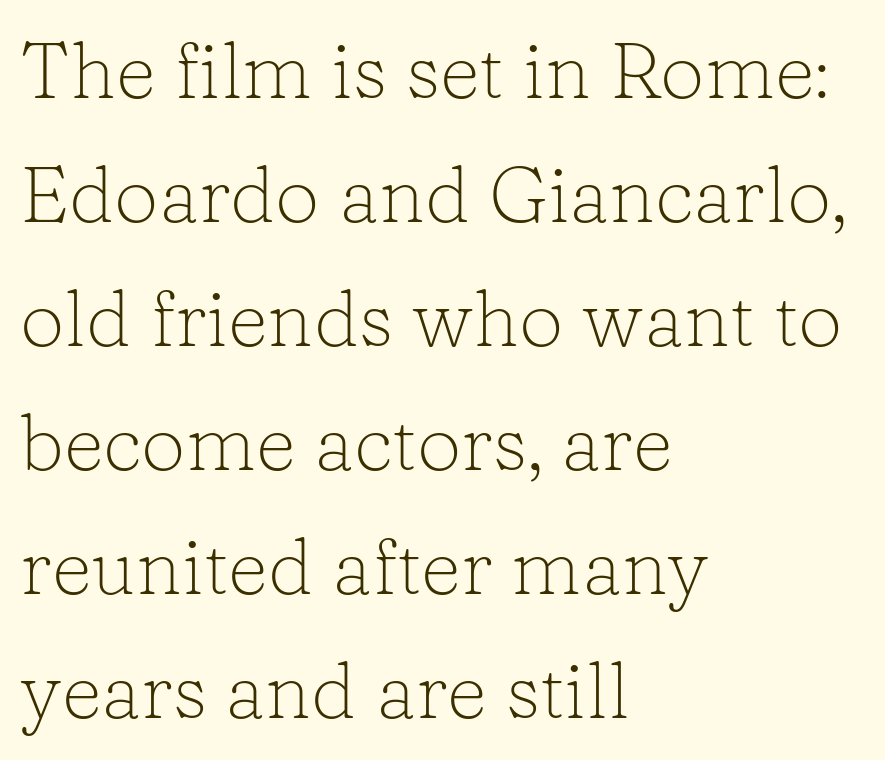
{"serif": "yes", "italic": "no", "bold": "no", "weight": "light", "width": "normal", "stroke_contrast": "low", "x_height": "medium", "monospaced": "no", "underline": "no", "align": "left", "line_spacing": "normal", "line_spacing_ratio": 1.57, "letter_spacing": "normal", "letter_spacing_em": 0.0, "glyph_px": 79}
